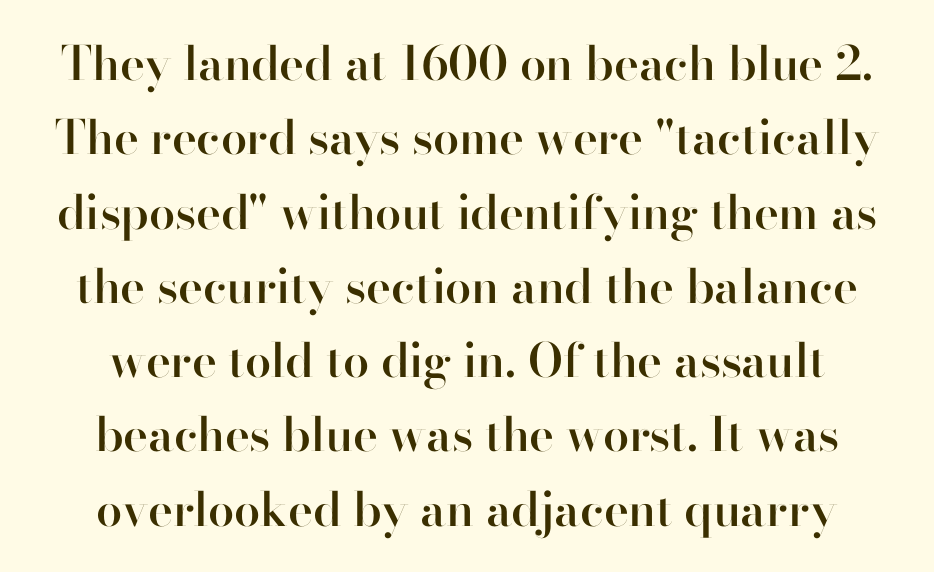
Q: Is the text bold? A: Semi-bold.
Q: Is the text italic (slanted)? A: No, it is upright.
Q: Is the typeface a serif or a sans-serif typeface? A: Sans-serif.
Q: Is the text underlined? A: No.
Q: How is the paragraph aligned? A: Centered.
Q: Is the spacing between letters normal or unusually wide? A: Normal.
Q: Is the spacing between lines tight, normal or loose? A: Normal.
Q: Width (condensed, normal, or wide)? A: Normal.
Q: Stroke contrast? A: High.
Q: x-height? A: Small.
Q: Monospaced? A: No.
